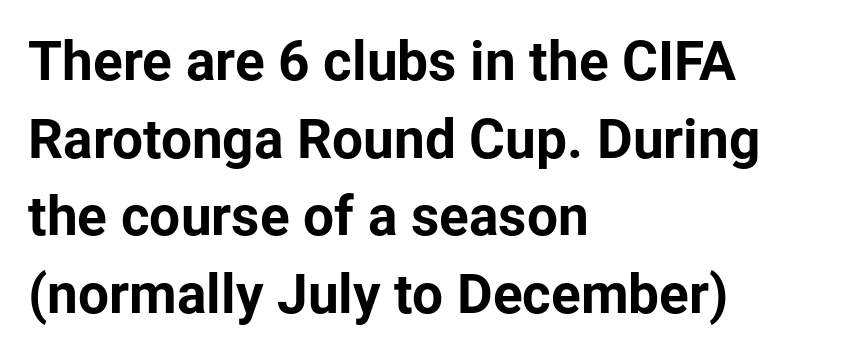
Q: Is the text bold? A: Yes.
Q: Is the text italic (slanted)? A: No, it is upright.
Q: Is the typeface a serif or a sans-serif typeface? A: Sans-serif.
Q: Is the text underlined? A: No.
Q: How is the paragraph aligned? A: Left-aligned.
Q: Is the spacing between letters normal or unusually wide? A: Normal.
Q: Is the spacing between lines tight, normal or loose? A: Normal.
Q: Width (condensed, normal, or wide)? A: Normal.
Q: Stroke contrast? A: Low.
Q: x-height? A: Medium.
Q: Monospaced? A: No.
